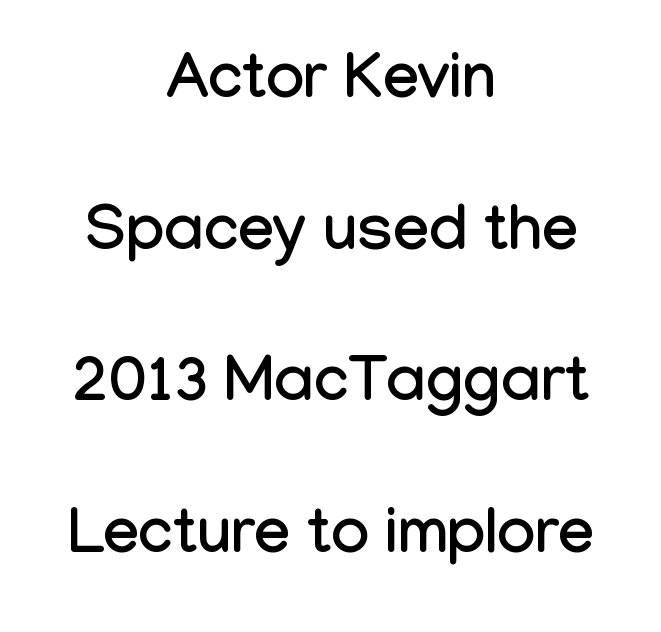
{"serif": "no", "italic": "no", "width": "condensed", "stroke_contrast": "low", "x_height": "medium", "monospaced": "no", "underline": "no", "align": "center", "line_spacing": "loose", "line_spacing_ratio": 2.37, "letter_spacing": "normal", "letter_spacing_em": 0.0, "glyph_px": 64}
